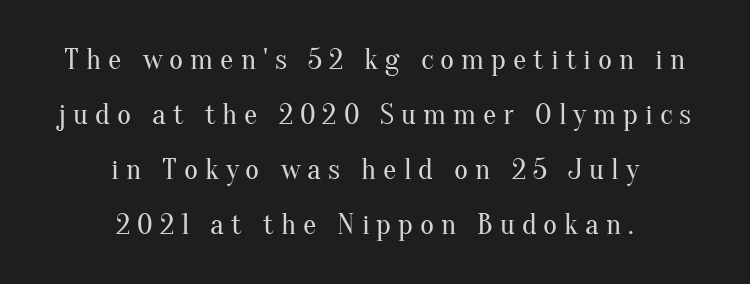
Unlike italic type, these characters show no tilt at all. Caption: face not bold, strokes unweighted. Looks like regular typesetting: each glyph gets only the width it needs. Bare-footed words on every line. The rendering positions every line midway between the sides.
